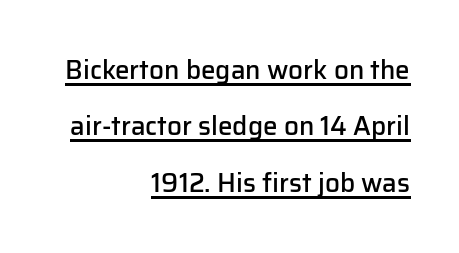
Nobody touched the tracking dial on this one. Glance below the letters and you will spot a drawn line. Horizontally, the lines are justified to the trailing edge only. The passage shown is semibold, sitting just below true bold.
